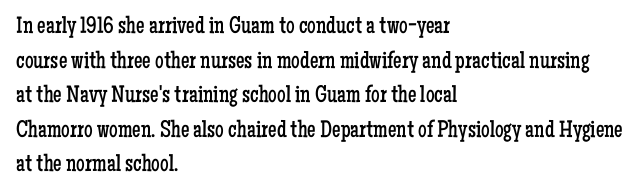
Q: Is the text bold? A: No.
Q: Is the text italic (slanted)? A: No, it is upright.
Q: Is the text underlined? A: No.
Q: How is the paragraph aligned? A: Left-aligned.
Q: Is the spacing between letters normal or unusually wide? A: Normal.
Q: Is the spacing between lines tight, normal or loose? A: Normal.
